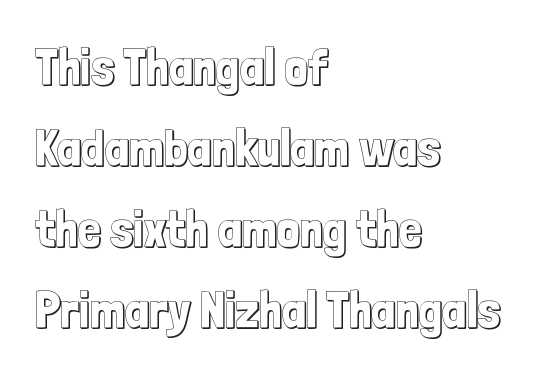
{"italic": "no", "width": "condensed", "x_height": "medium", "monospaced": "no", "underline": "no", "align": "left", "line_spacing": "normal", "line_spacing_ratio": 1.59, "letter_spacing": "normal", "letter_spacing_em": 0.0, "glyph_px": 51}
